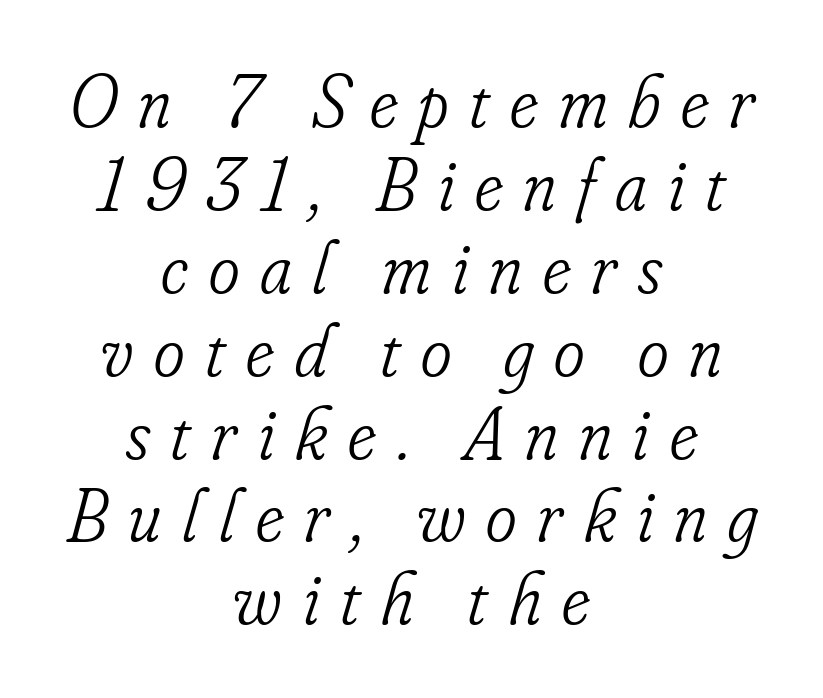
{"serif": "yes", "italic": "yes", "lean": "right", "slant_degrees": 16, "bold": "no", "weight": "light", "width": "condensed", "stroke_contrast": "low", "x_height": "small", "monospaced": "no", "underline": "no", "align": "center", "line_spacing": "tight", "line_spacing_ratio": 1.12, "letter_spacing": "wide", "letter_spacing_em": 0.28, "glyph_px": 74}
